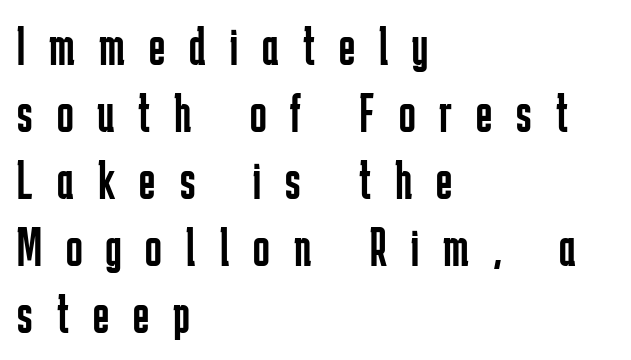
A sans-serif font was chosen for this passage. Words appear elongated and porous because spacing is wide. The face used here is proportionally spaced, like ordinary book or web type. Every row of glyphs begins at an identical x-position on the left. Plain, unruled lines of type.
